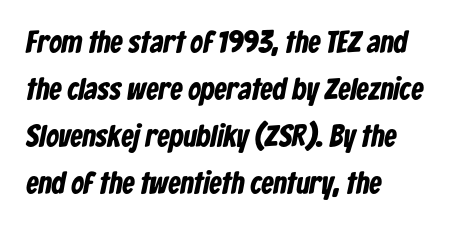
Descenders hang freely into open space. You could not count columns in this text — the font is proportionally spaced. In terms of weight, the rendering is a true, heavy bold. Serif or sans? Sans — the stroke terminals are bare.
